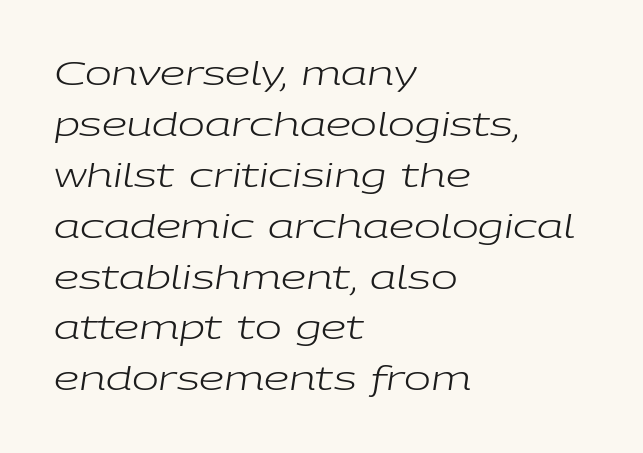
Horizontally, the lines are justified to the leading edge only. Descenders are the only things crossing below the line. Unbolded letterforms with no extra heft. The rendering uses natural spacing where letterforms have individual widths. This sample uses plain, unmodified letter spacing.
